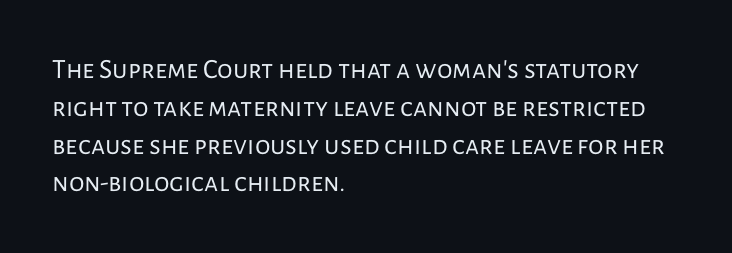
Summary of vertical rhythm: regular, with standard interline spacing. The strip under each line holds only bare page. Is this a fixed-width face? No — the glyphs have proportional, varying widths. What kind of face is this? One without serifs — a sans.
